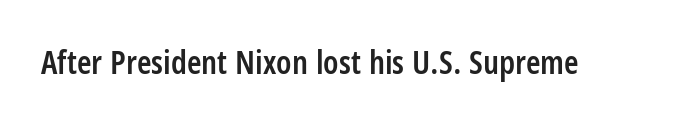
Anything drawn beneath the words? Only blank space. Italic: no, the glyphs are upright roman. This rendering employs a face without finishing strokes, i.e., a sans-serif. Glyph-to-glyph distance matches everyday printed text.
